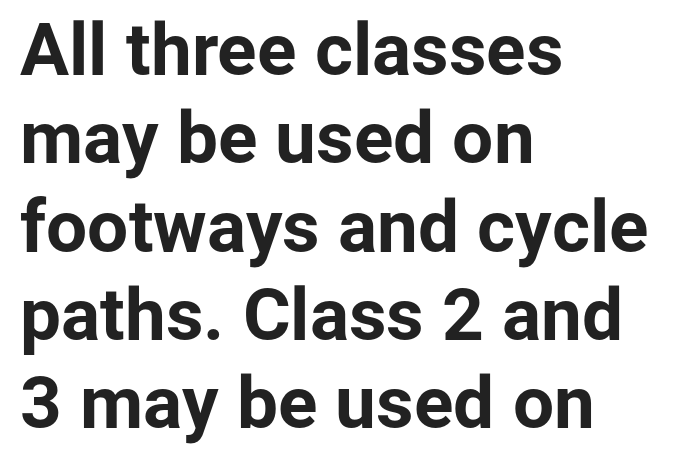
{"serif": "no", "italic": "no", "bold": "yes", "weight": "bold", "width": "normal", "stroke_contrast": "low", "x_height": "medium", "monospaced": "no", "underline": "no", "align": "left", "line_spacing_ratio": 1.21, "letter_spacing": "normal", "letter_spacing_em": 0.0, "glyph_px": 73}
